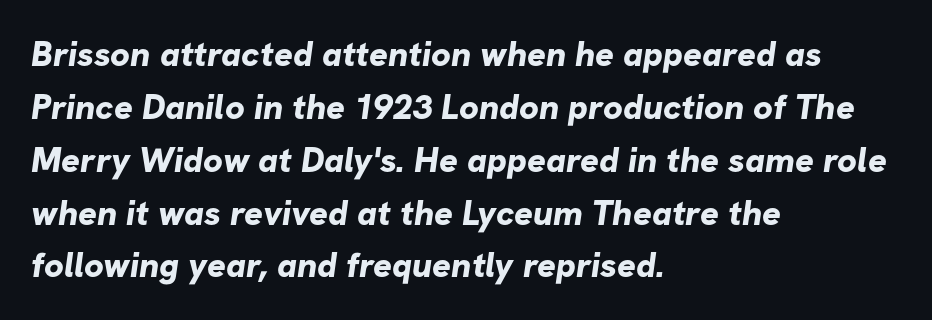
The rendering uses a moderate line-height, typical for paragraphs. The letters carry no serifs — their stems end cleanly without finishing strokes. The rendering keeps characters at their native spacing. These lines are rendered in a variable-pitch font. Its strokes are broad and dark, the hallmark of bold type. Honestly, there is no underline to notice here at all.
